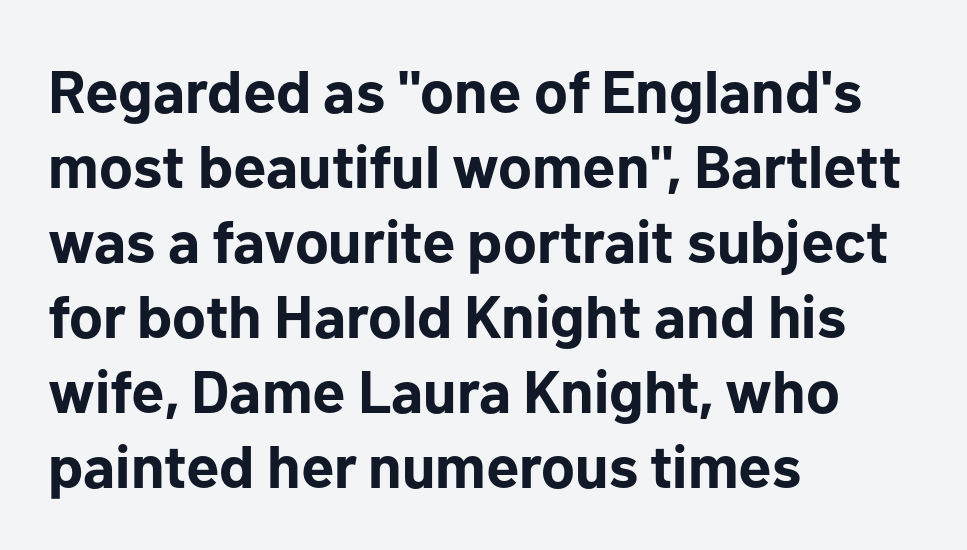
The image shows 60 px bold sans-serif type, upright; set left-aligned, normal line spacing (1.25x), normal letter spacing, not underlined; low stroke contrast and a medium x-height.
